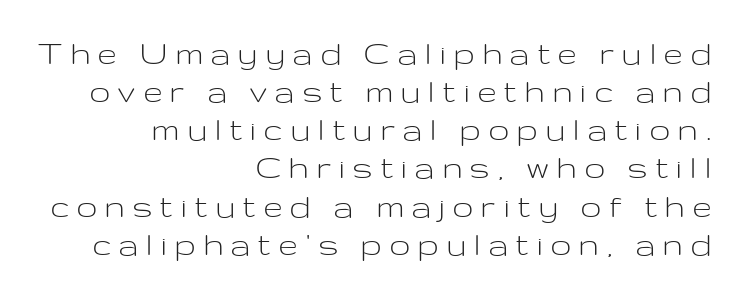
The image shows 36 px light, wide sans-serif type, upright; set right-aligned, tight line spacing (1.06x), unusually wide letter spacing (+0.24 em), not underlined; low stroke contrast and a medium x-height.
